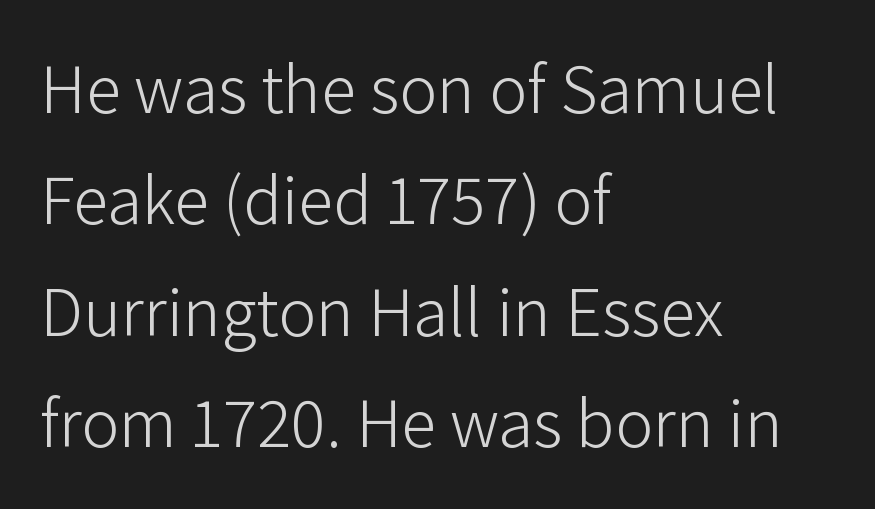
The string is rendered with underlining switched off. Look at the tracking — it's just the regular setting, nothing added. Nope, not italic — everything's standing straight. Unlike a traditional serif, this face leaves its strokes unadorned.
